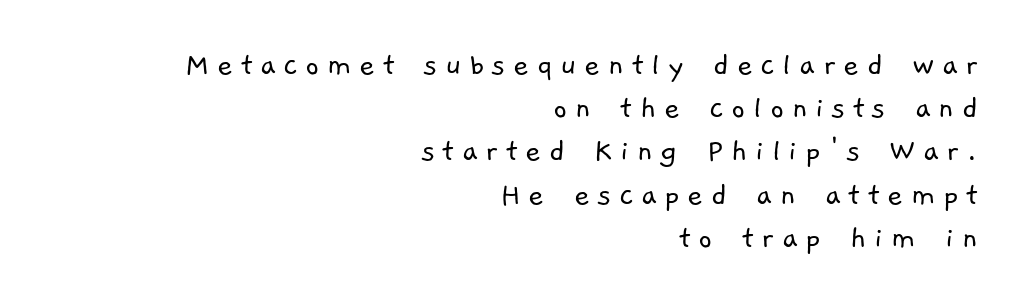
The image shows 34 px light sans-serif type; set right-aligned, normal line spacing (1.27x), unusually wide letter spacing (+0.22 em), not underlined; low stroke contrast and a medium x-height.
